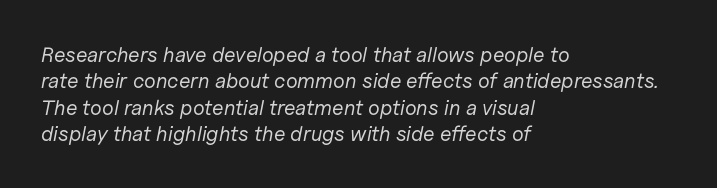
Q: Is the text bold? A: No.
Q: Is the text italic (slanted)? A: Yes, it leans right by about 11 degrees.
Q: Is the text underlined? A: No.
Q: How is the paragraph aligned? A: Left-aligned.
Q: Is the spacing between letters normal or unusually wide? A: Normal.
Q: Is the spacing between lines tight, normal or loose? A: Normal.
